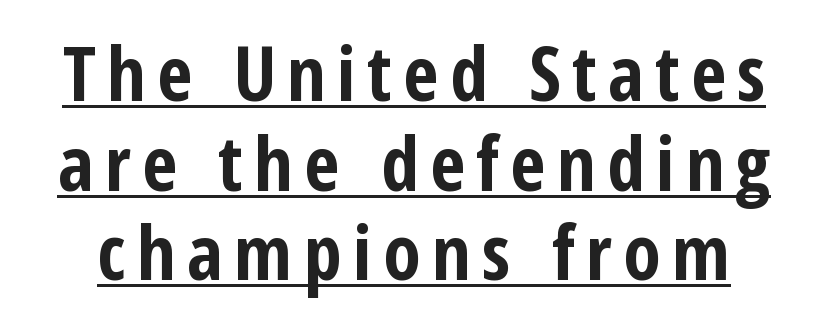
{"serif": "no", "italic": "no", "bold": "yes", "weight": "bold", "width": "condensed", "stroke_contrast": "low", "x_height": "medium", "monospaced": "no", "underline": "yes", "line_spacing_ratio": 1.18, "glyph_px": 76}
